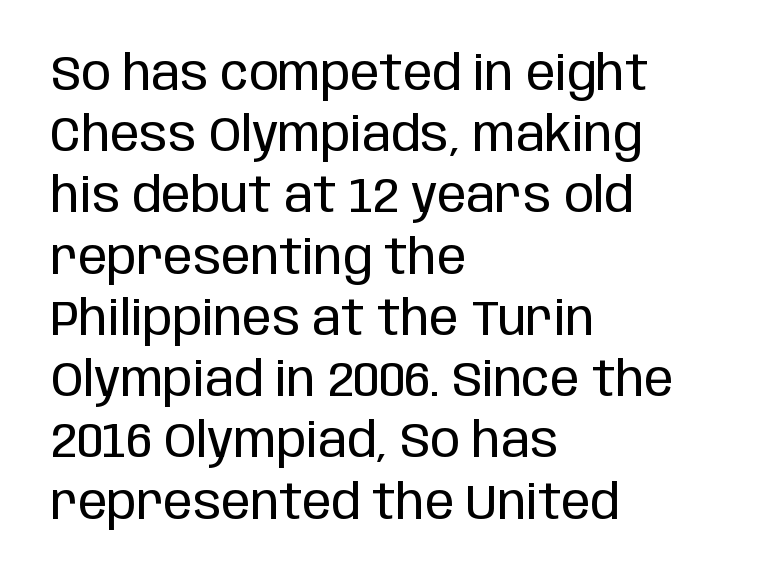
Q: Is the text bold? A: No.
Q: Is the text italic (slanted)? A: No, it is upright.
Q: Is the typeface a serif or a sans-serif typeface? A: Sans-serif.
Q: Is the text underlined? A: No.
Q: How is the paragraph aligned? A: Left-aligned.
Q: Is the spacing between letters normal or unusually wide? A: Normal.
Q: Is the spacing between lines tight, normal or loose? A: Normal.
Q: Width (condensed, normal, or wide)? A: Condensed.
Q: Stroke contrast? A: Low.
Q: x-height? A: Large.
Q: Monospaced? A: No.
